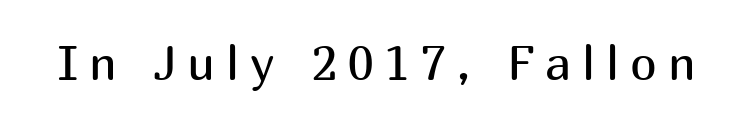
Unlike a traditional serif, this face leaves its strokes unadorned. Words appear elongated and porous because spacing is wide. The area under the type is left untouched. Note the varied advance widths — an 'i' is clearly narrower than an 'm'. Is the stroke heavy? The answer is a plain regular-or-lighter.
